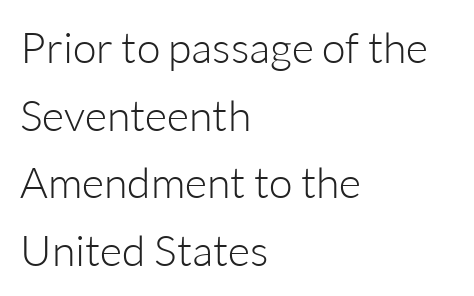
Q: Is the text bold? A: No.
Q: Is the text italic (slanted)? A: No, it is upright.
Q: Is the typeface a serif or a sans-serif typeface? A: Sans-serif.
Q: Is the text underlined? A: No.
Q: How is the paragraph aligned? A: Left-aligned.
Q: Is the spacing between letters normal or unusually wide? A: Normal.
Q: Is the spacing between lines tight, normal or loose? A: Normal.
Q: Width (condensed, normal, or wide)? A: Normal.
Q: Stroke contrast? A: Low.
Q: x-height? A: Medium.
Q: Monospaced? A: No.
